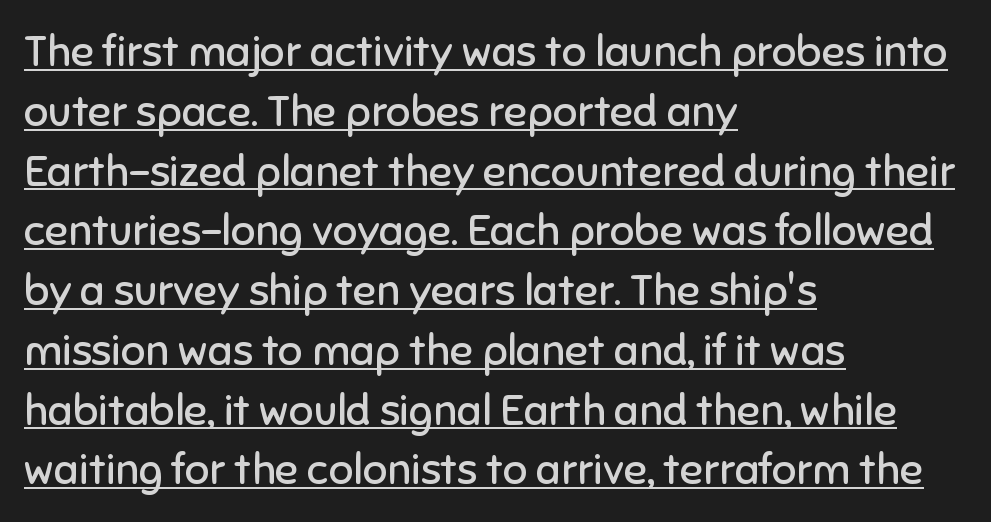
The image shows 43 px regular-weight sans-serif type, upright; set left-aligned, normal line spacing (1.39x), normal letter spacing, underlined; low stroke contrast and a medium x-height.
